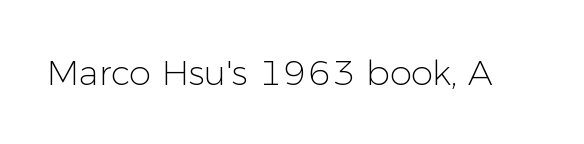
{"serif": "no", "italic": "no", "bold": "no", "weight": "light", "width": "normal", "stroke_contrast": "low", "x_height": "medium", "monospaced": "no", "underline": "no", "letter_spacing": "normal", "letter_spacing_em": 0.0, "glyph_px": 35}
